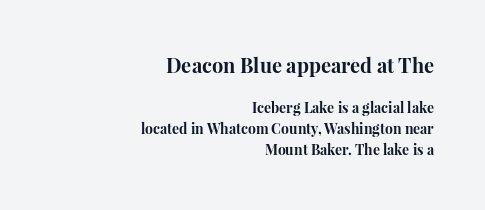
The image shows 20 px bold type, upright; set right-aligned, normal line spacing (1.5x), normal letter spacing, not underlined; the first (top) block is 1.43x larger.
